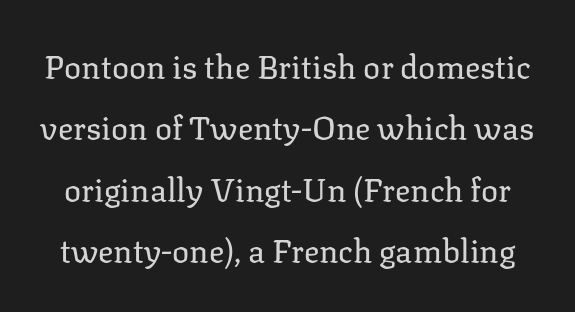
Q: Is the text bold? A: No.
Q: Is the text italic (slanted)? A: No, it is upright.
Q: Is the typeface a serif or a sans-serif typeface? A: Serif.
Q: Is the text underlined? A: No.
Q: Is the spacing between letters normal or unusually wide? A: Normal.
Q: Is the spacing between lines tight, normal or loose? A: Loose.
Q: Width (condensed, normal, or wide)? A: Normal.
Q: Stroke contrast? A: Low.
Q: x-height? A: Medium.
Q: Monospaced? A: No.
